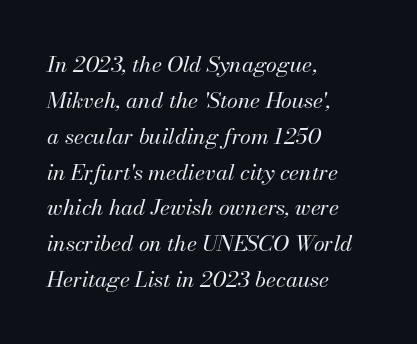
Emphasis-style slanted type is in use. This sample is left-justified, so line endings fall wherever the words run out. The rendering uses a moderate line-height, typical for paragraphs. Vertical stems look standard width or narrower in stroke.
